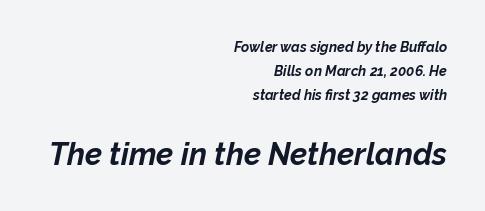
If you squint, the bottom block still reads clearly — it's the larger of the two. This is heavy type, rendered in bold. The passage shown is typed in a proportional face where columns would drift. The gaps between neighbouring characters are ordinary and unremarkable. The glyphs look as if they've been sheared to an angle.
